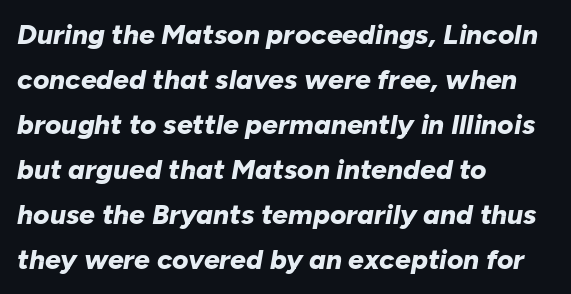
These lines were composed using italics. Has an underline been added? It has not. Students, this is bold: see how much ink each stroke carries. Leading matches the norm, producing a regular column.
